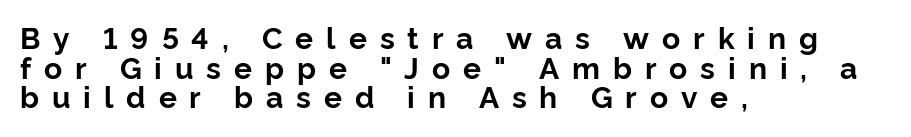
Set as a true bold cut, around the 700 mark. Here the designer chose a conventional face with non-uniform glyph widths. The type family on display is of the sans-serif kind. Quick note: interline space is minimal. When letters stand straight like this, we call the style roman or upright. If you drew a ruler down the left edge, every line would touch it.
